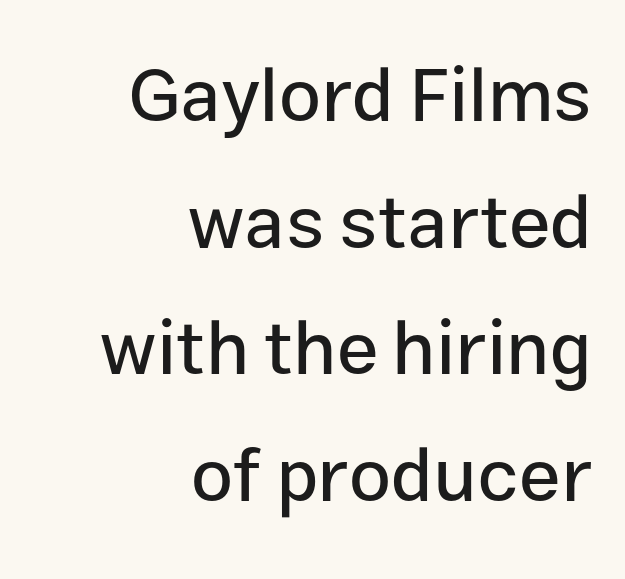
The image shows 75 px sans-serif type, upright; set right-aligned, normal line spacing (1.69x), normal letter spacing, not underlined; low stroke contrast and a medium x-height.
